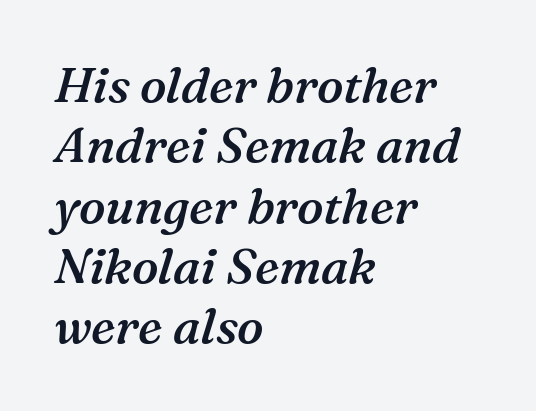
{"serif": "yes", "italic": "yes", "lean": "right", "slant_degrees": 16, "bold": "semi", "weight": "semibold", "width": "normal", "stroke_contrast": "medium", "x_height": "medium", "monospaced": "no", "underline": "no", "align": "left", "line_spacing_ratio": 1.23, "letter_spacing": "normal", "letter_spacing_em": 0.0, "glyph_px": 49}
